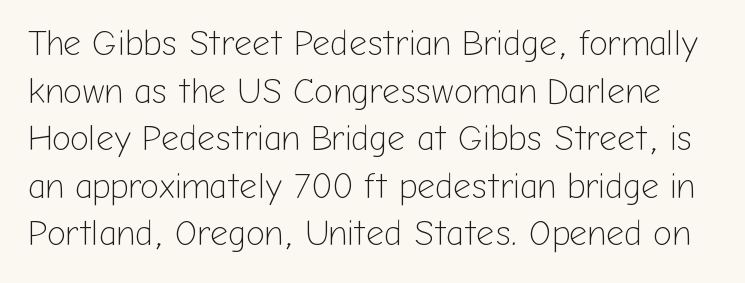
Q: Is the text bold? A: No.
Q: Is the text italic (slanted)? A: No, it is upright.
Q: Is the typeface a serif or a sans-serif typeface? A: Sans-serif.
Q: Is the text underlined? A: No.
Q: Is the spacing between letters normal or unusually wide? A: Normal.
Q: Is the spacing between lines tight, normal or loose? A: Normal.
Q: Width (condensed, normal, or wide)? A: Normal.
Q: Stroke contrast? A: Low.
Q: x-height? A: Medium.
Q: Monospaced? A: No.
